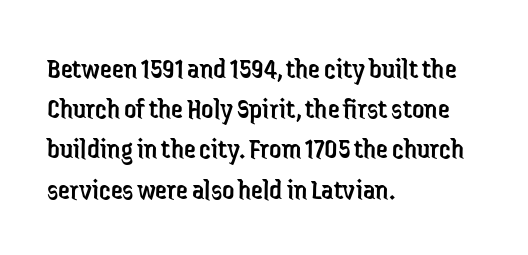
Each letter keeps its own natural width here, so spacing adapts to shape. The paragraph has a hard left edge and a soft right edge. Regular leading. Nothing unusual about the tracking: characters are spaced as the font intends. No letter is thick-stroked: the sample isn't bold.
